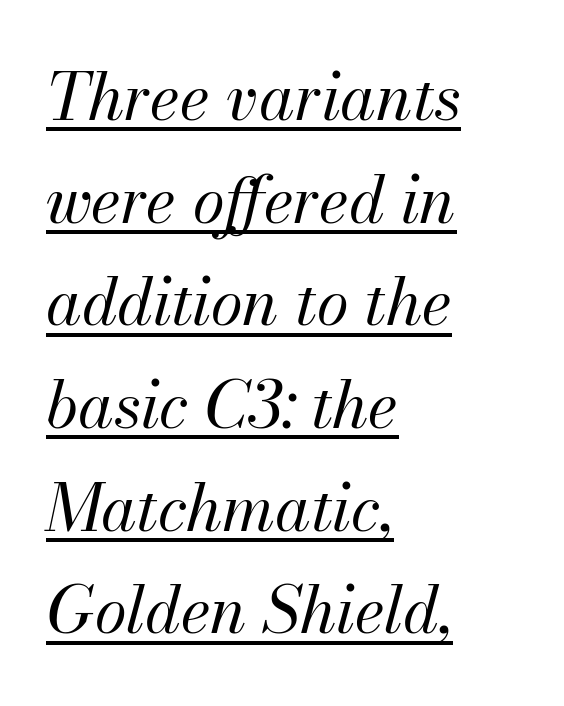
{"italic": "yes", "lean": "right", "slant_degrees": 13, "bold": "no", "weight": "regular", "width": "normal", "stroke_contrast": "medium", "x_height": "small", "monospaced": "no", "underline": "yes", "align": "left", "line_spacing": "normal", "line_spacing_ratio": 1.58, "letter_spacing": "normal", "letter_spacing_em": 0.0, "glyph_px": 65}
